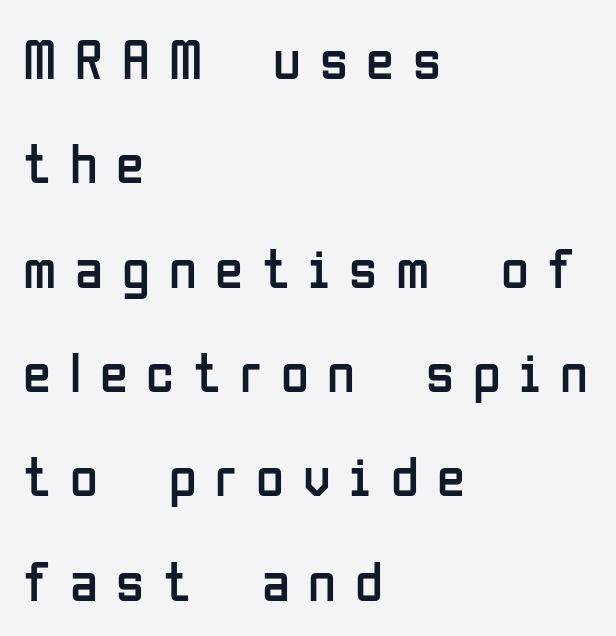
{"serif": "no", "italic": "no", "bold": "no", "weight": "regular", "width": "condensed", "stroke_contrast": "low", "x_height": "medium", "monospaced": "no", "underline": "no", "align": "left", "line_spacing_ratio": 1.83, "letter_spacing": "wide", "letter_spacing_em": 0.33, "glyph_px": 57}
